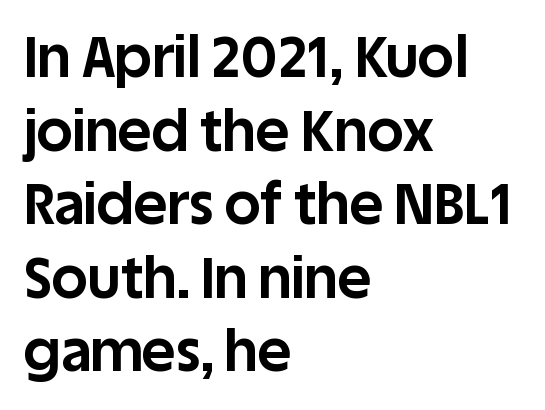
Does the copy run flush right? No — it runs flush left. As a designer I'd log this as weight 700, bold. Here the glyphs are tracked normally, forming tight word shapes. The font family rendered here belongs to the sans-serif group. The rendering uses a moderate line-height, typical for paragraphs.
